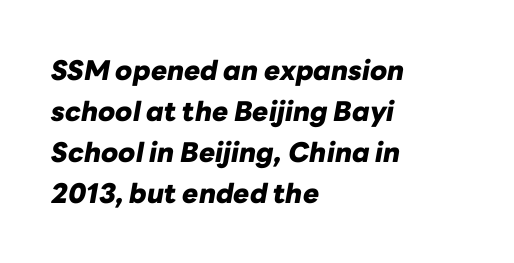
The image shows 27 px bold type, italic (leaning right); set left-aligned, normal line spacing (1.52x), normal letter spacing, not underlined.
